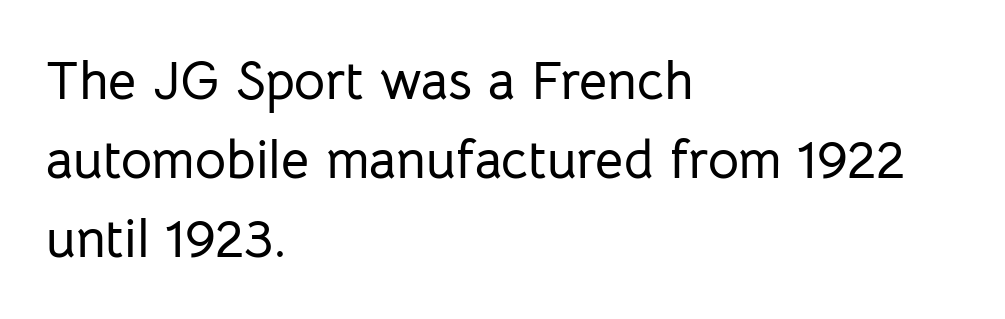
Q: Is the text italic (slanted)? A: No, it is upright.
Q: Is the typeface a serif or a sans-serif typeface? A: Sans-serif.
Q: Is the text underlined? A: No.
Q: How is the paragraph aligned? A: Left-aligned.
Q: Is the spacing between letters normal or unusually wide? A: Normal.
Q: Is the spacing between lines tight, normal or loose? A: Normal.
Q: Width (condensed, normal, or wide)? A: Normal.
Q: Stroke contrast? A: Low.
Q: x-height? A: Medium.
Q: Monospaced? A: No.
